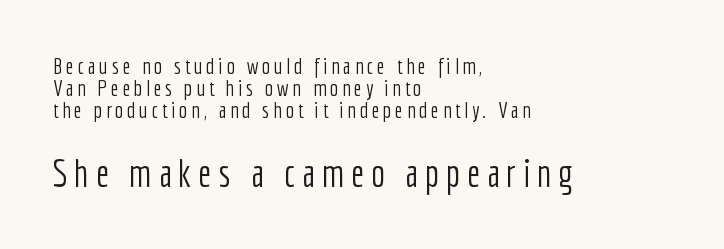
Q: Is the text bold? A: No.
Q: Is the text italic (slanted)? A: No, it is upright.
Q: Is the typeface a serif or a sans-serif typeface? A: Sans-serif.
Q: Is the text underlined? A: No.
Q: How is the paragraph aligned? A: Left-aligned.
Q: Is the spacing between lines tight, normal or loose? A: Tight.
Q: Which block of text is set in a larger size, the first (top) or the second (bottom)? A: The second (bottom) one.
Q: Width (condensed, normal, or wide)? A: Condensed.
Q: Stroke contrast? A: Low.
Q: x-height? A: Medium.
Q: Monospaced? A: No.
